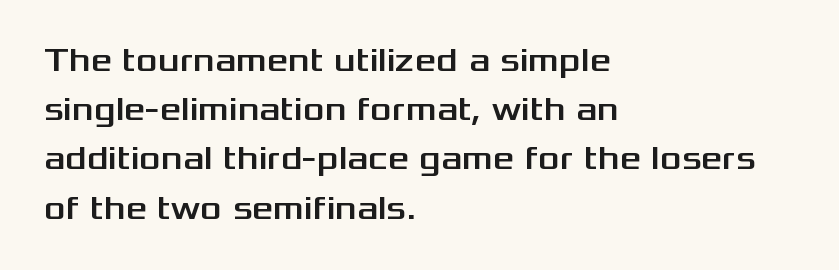
Q: Is the text italic (slanted)? A: No, it is upright.
Q: Is the typeface a serif or a sans-serif typeface? A: Sans-serif.
Q: Is the text underlined? A: No.
Q: How is the paragraph aligned? A: Left-aligned.
Q: Is the spacing between letters normal or unusually wide? A: Normal.
Q: Is the spacing between lines tight, normal or loose? A: Normal.
Q: Width (condensed, normal, or wide)? A: Wide.
Q: Stroke contrast? A: Medium.
Q: x-height? A: Medium.
Q: Monospaced? A: No.
